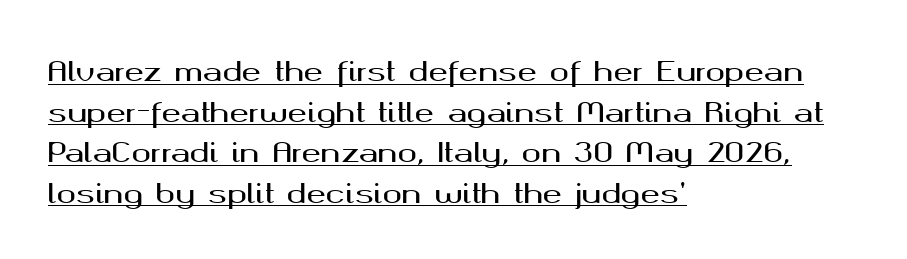
The passage shown is underscored from start to finish. The letters stand upright; this is a roman face. One glance says typical: line gaps are just what's usual. Each line starts at the same left margin while the right side varies. This sample uses plain, unmodified letter spacing.
